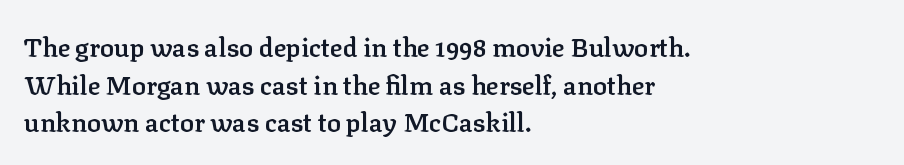
{"italic": "no", "bold": "semi", "underline": "no", "align": "left", "line_spacing": "normal", "line_spacing_ratio": 1.45, "letter_spacing": "normal", "letter_spacing_em": 0.0, "glyph_px": 26}
